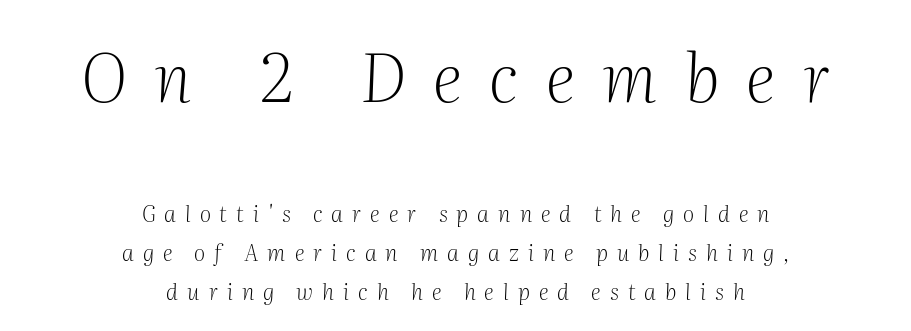
Line starts and ends both wander, symmetrically. Unmarked baselines from the first word to the last. Summary of weight: not heavy and not bold. The letters are spread apart with noticeably loose tracking.
